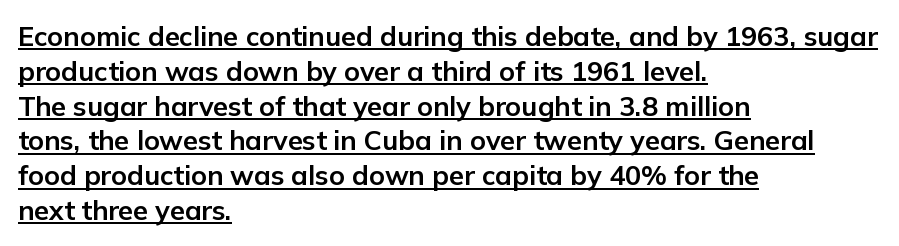
{"italic": "no", "bold": "yes", "underline": "yes", "align": "left", "line_spacing": "normal", "line_spacing_ratio": 1.29, "letter_spacing": "normal", "letter_spacing_em": 0.0, "glyph_px": 27}
